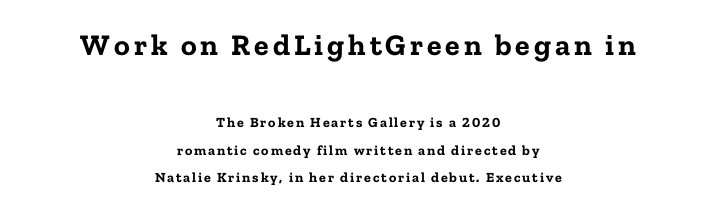
The passage shown is typed in a proportional face where columns would drift. The letters stand straight up with perfectly vertical stems. A serif font was chosen for this passage. Notice how the passage keeps no hard edge, just a central spine. The lines are spread far apart with generous leading. Glance below the letters and you will spot only blank space.
